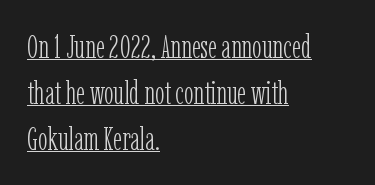
{"serif": "yes", "italic": "no", "bold": "no", "weight": "light", "width": "condensed", "stroke_contrast": "low", "x_height": "medium", "monospaced": "no", "underline": "yes", "align": "left", "line_spacing": "normal", "line_spacing_ratio": 1.43, "letter_spacing": "normal", "letter_spacing_em": 0.0, "glyph_px": 32}
